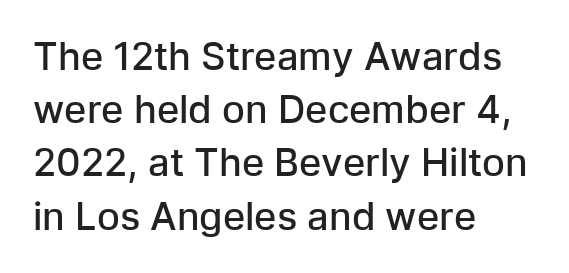
Q: Is the text bold? A: Semi-bold.
Q: Is the text italic (slanted)? A: No, it is upright.
Q: Is the typeface a serif or a sans-serif typeface? A: Sans-serif.
Q: Is the text underlined? A: No.
Q: How is the paragraph aligned? A: Left-aligned.
Q: Is the spacing between letters normal or unusually wide? A: Normal.
Q: Is the spacing between lines tight, normal or loose? A: Normal.
Q: Width (condensed, normal, or wide)? A: Normal.
Q: Stroke contrast? A: Low.
Q: x-height? A: Medium.
Q: Monospaced? A: No.
